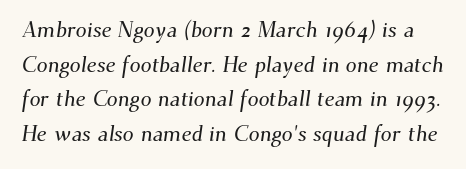
The image shows 22 px text type; set normal line spacing (1.57x), normal letter spacing, not underlined.
